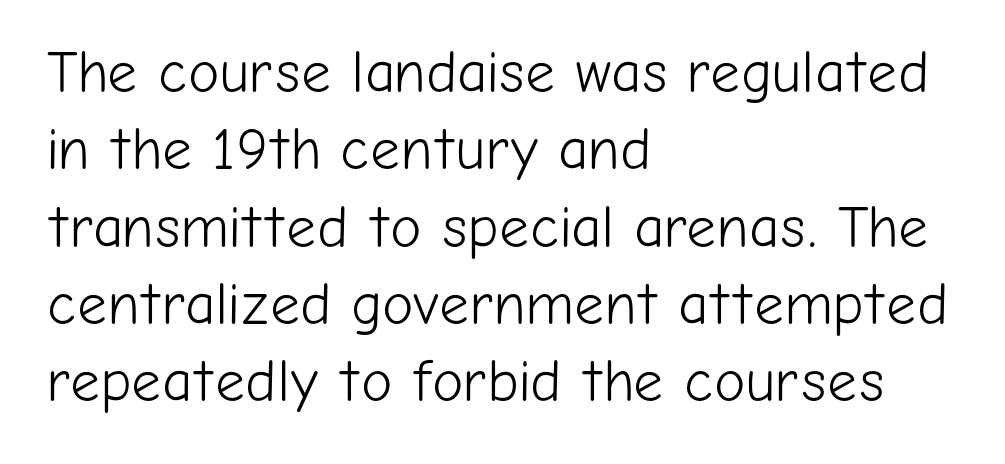
The lettering stays uniformly vertical, giving the passage a roman look. Bold? No — there's no thickening of the strokes. Is this a fixed-width face? No — the glyphs have proportional, varying widths. Here the glyphs are tracked normally, forming tight word shapes. What's the leading like? Ordinary, nothing unusual.
